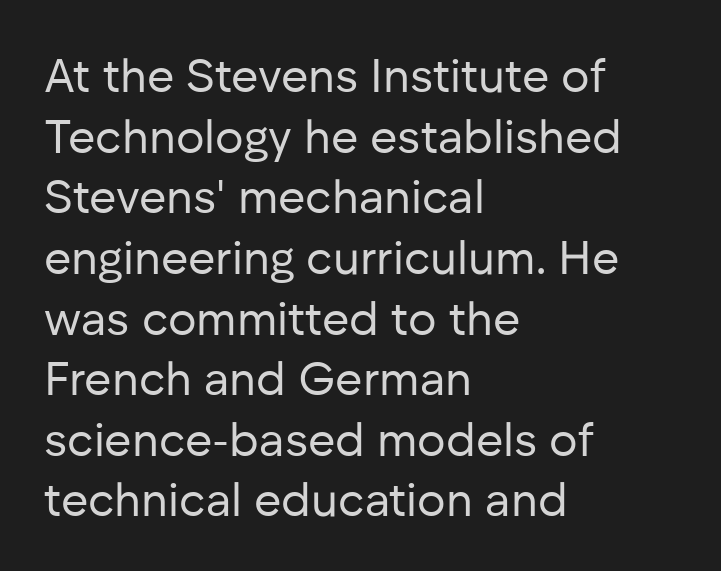
A normal amount of white space separates one row of letters from the next. Observe the ordinary spacing: letters are neighbours, not strangers. The weight would be labelled regular, book, light, or lighter still. These lines are rendered in a variable-pitch font. What kind of face is this? One without serifs — a sans. The rendering anchors every line to the left-hand side.
